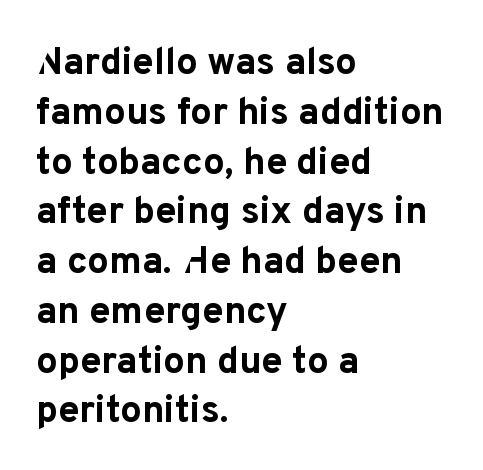
The image shows 38 px bold sans-serif type, upright; set left-aligned, normal line spacing (1.31x), normal letter spacing, not underlined; low stroke contrast and a medium x-height.
